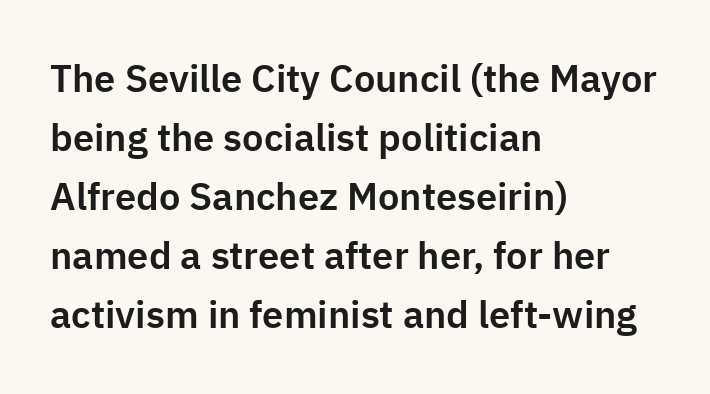
Q: Is the text italic (slanted)? A: No, it is upright.
Q: Is the typeface a serif or a sans-serif typeface? A: Sans-serif.
Q: Is the text underlined? A: No.
Q: How is the paragraph aligned? A: Left-aligned.
Q: Is the spacing between letters normal or unusually wide? A: Normal.
Q: Is the spacing between lines tight, normal or loose? A: Normal.
Q: Width (condensed, normal, or wide)? A: Normal.
Q: Stroke contrast? A: Low.
Q: x-height? A: Medium.
Q: Monospaced? A: No.
